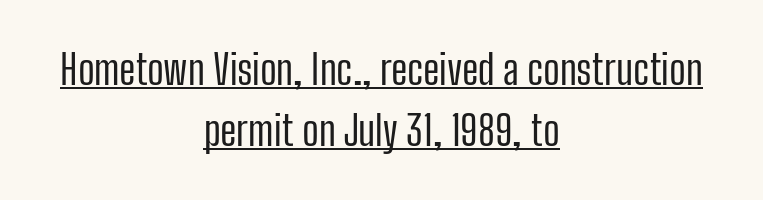
The image shows 41 px regular-weight, condensed sans-serif type, upright; set centered, normal line spacing (1.49x), normal letter spacing, underlined; low stroke contrast and a medium x-height.
